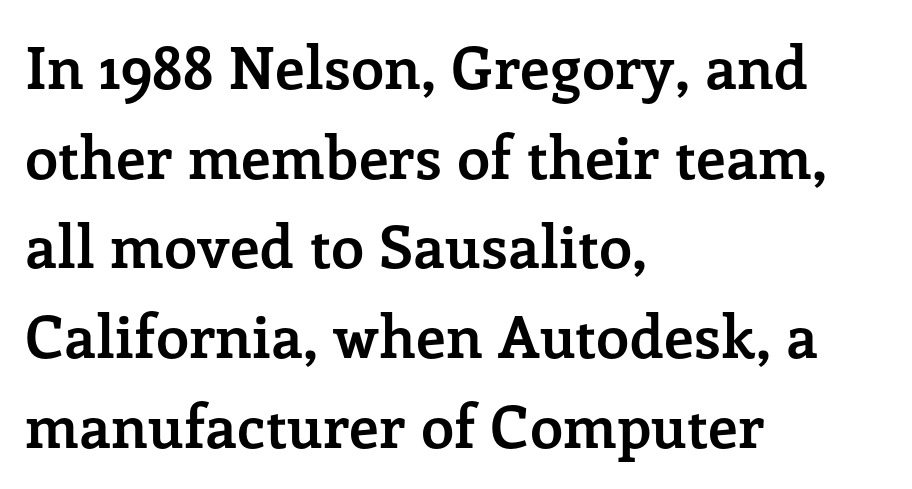
Q: Is the text bold? A: Yes.
Q: Is the text italic (slanted)? A: No, it is upright.
Q: Is the typeface a serif or a sans-serif typeface? A: Serif.
Q: Is the text underlined? A: No.
Q: How is the paragraph aligned? A: Left-aligned.
Q: Is the spacing between letters normal or unusually wide? A: Normal.
Q: Is the spacing between lines tight, normal or loose? A: Normal.
Q: Width (condensed, normal, or wide)? A: Normal.
Q: Stroke contrast? A: Low.
Q: x-height? A: Medium.
Q: Monospaced? A: No.
